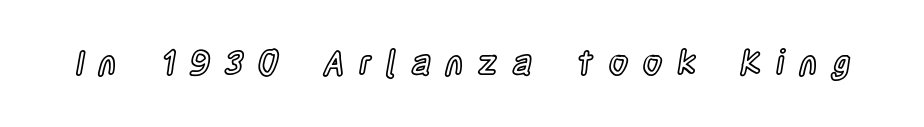
Underlining? Definitely not there. Observe the wide spacing: letters keep a clear distance from each other. Is this a fixed-width face? No — the glyphs have proportional, varying widths.
